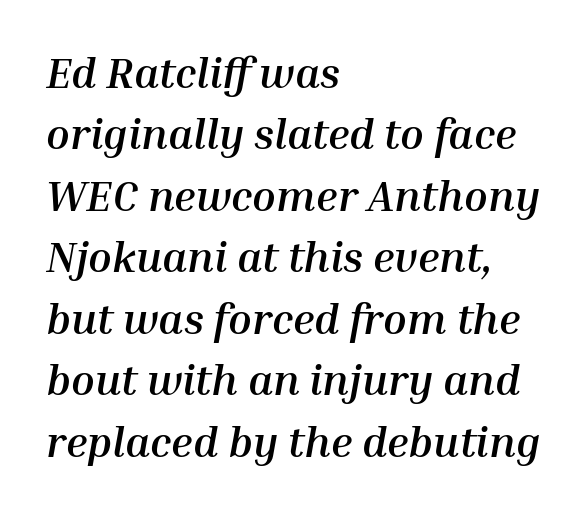
Q: Is the text bold? A: Yes.
Q: Is the text italic (slanted)? A: Yes, it leans right by about 10 degrees.
Q: Is the text underlined? A: No.
Q: How is the paragraph aligned? A: Left-aligned.
Q: Is the spacing between letters normal or unusually wide? A: Normal.
Q: Is the spacing between lines tight, normal or loose? A: Normal.
Q: Width (condensed, normal, or wide)? A: Normal.
Q: Stroke contrast? A: Medium.
Q: x-height? A: Medium.
Q: Monospaced? A: No.
